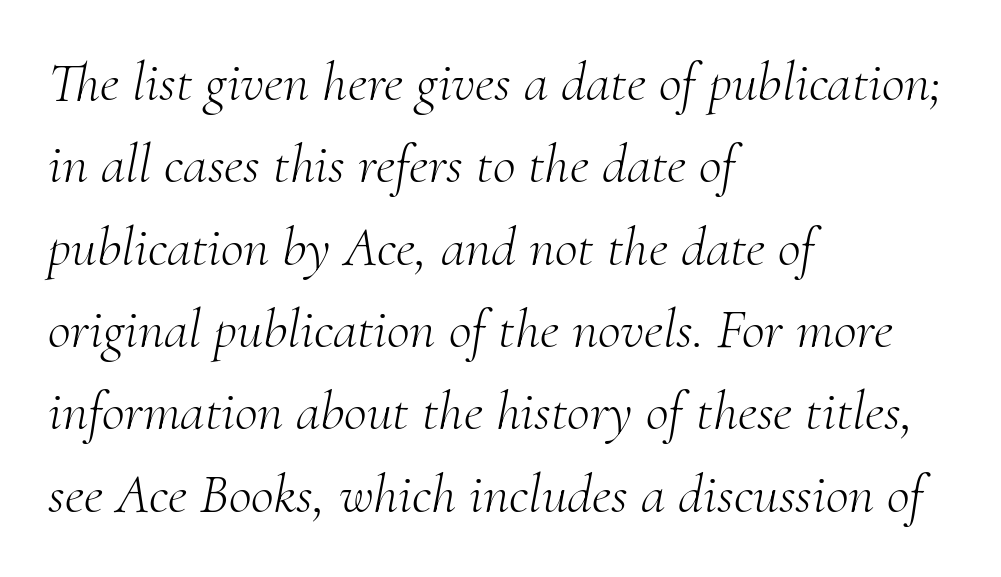
{"serif": "yes", "italic": "yes", "lean": "right", "slant_degrees": 10, "bold": "no", "weight": "light", "width": "normal", "stroke_contrast": "medium", "x_height": "small", "monospaced": "no", "underline": "no", "align": "left", "line_spacing": "normal", "line_spacing_ratio": 1.47, "letter_spacing": "normal", "letter_spacing_em": 0.0, "glyph_px": 56}
